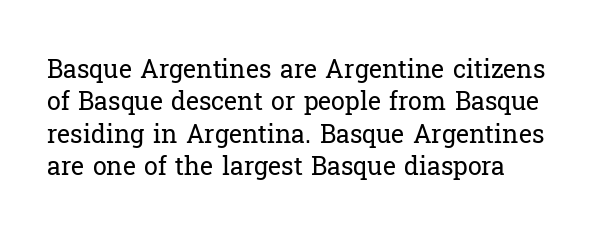
{"italic": "no", "bold": "no", "underline": "no", "line_spacing": "normal", "line_spacing_ratio": 1.3, "letter_spacing": "normal", "letter_spacing_em": 0.0, "glyph_px": 25}
